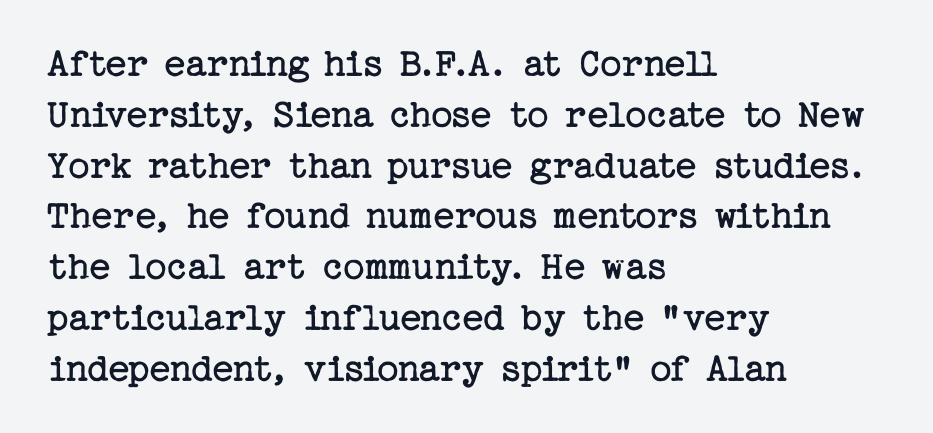
Q: Is the text bold? A: No.
Q: Is the text italic (slanted)? A: No, it is upright.
Q: Is the typeface a serif or a sans-serif typeface? A: Serif.
Q: Is the text underlined? A: No.
Q: How is the paragraph aligned? A: Left-aligned.
Q: Is the spacing between letters normal or unusually wide? A: Normal.
Q: Width (condensed, normal, or wide)? A: Normal.
Q: Stroke contrast? A: Low.
Q: x-height? A: Medium.
